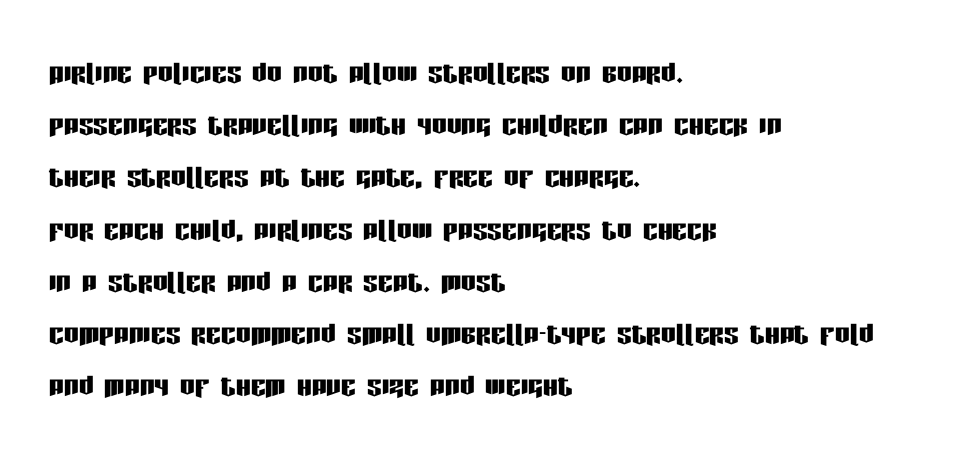
Which margin do the lines hug? The left one — the right edge is uneven. In terms of letterspacing, this is plain default setting. The type family on display is of the sans-serif kind. Proportional: the letters do not fall into vertical columns. The type sits square on the baseline with zero lean.
